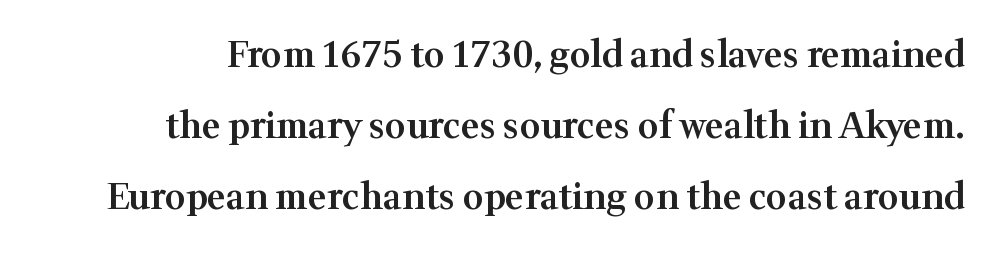
The image shows 36 px semibold serif type, upright; set loose line spacing (1.97x), normal letter spacing, not underlined; medium stroke contrast and a medium x-height.
